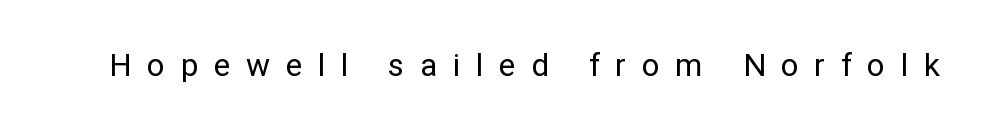
{"serif": "no", "italic": "no", "bold": "no", "weight": "regular", "width": "normal", "stroke_contrast": "low", "x_height": "medium", "monospaced": "no", "underline": "no", "letter_spacing": "wide", "letter_spacing_em": 0.48, "glyph_px": 32}
